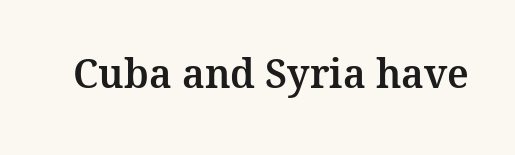
A typesetter would call this proportional, since set widths differ per character. Ordinary non-slanted type is in use. Lines of text with bare space underneath. Regarding serifs, this sample has them.
